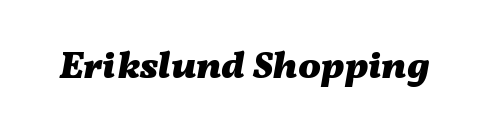
{"italic": "yes", "lean": "right", "slant_degrees": 11, "bold": "yes", "weight": "heavy", "width": "wide", "stroke_contrast": "medium", "x_height": "medium", "monospaced": "no", "underline": "no", "letter_spacing": "normal", "letter_spacing_em": 0.0, "glyph_px": 38}
